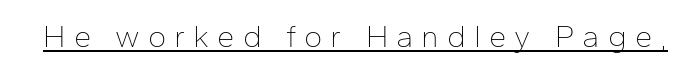
{"serif": "no", "italic": "no", "bold": "no", "weight": "thin", "width": "normal", "stroke_contrast": "low", "x_height": "medium", "monospaced": "no", "underline": "yes", "letter_spacing": "wide", "letter_spacing_em": 0.26, "glyph_px": 31}
